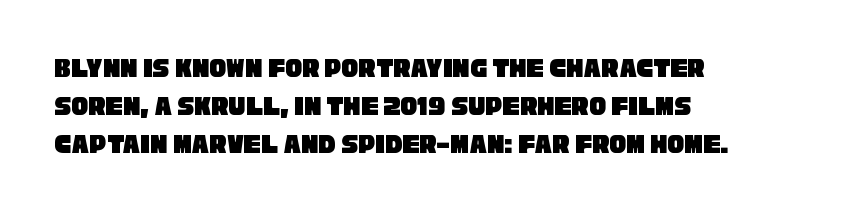
Q: Is the typeface a serif or a sans-serif typeface? A: Sans-serif.
Q: Is the text underlined? A: No.
Q: How is the paragraph aligned? A: Left-aligned.
Q: Is the spacing between letters normal or unusually wide? A: Normal.
Q: Is the spacing between lines tight, normal or loose? A: Normal.
Q: Width (condensed, normal, or wide)? A: Condensed.
Q: Stroke contrast? A: Low.
Q: x-height? A: Large.
Q: Monospaced? A: No.
